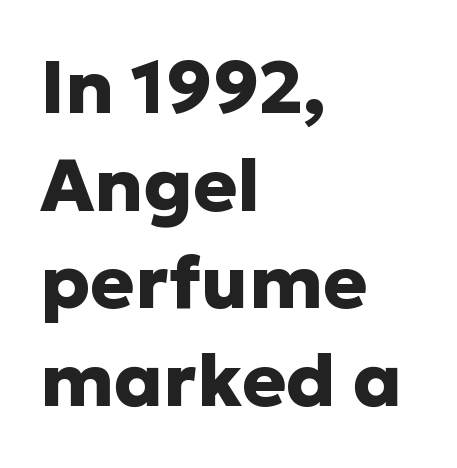
Compared with typical paragraphs, the rows here are spaced about the same. In terms of letterspacing, this is plain default setting. Caption: multi-line text, flush left, ragged right. Underline: absent.
